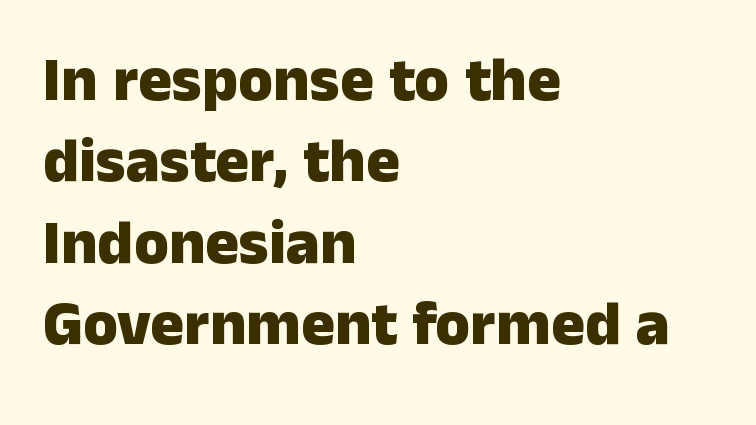
These lines keep a tight, regular rhythm from letter to letter. Do the characters align in a grid? No, the font is proportional. A bare baseline throughout the passage. Stroke thickness is high; the sample reads as a true bold.
